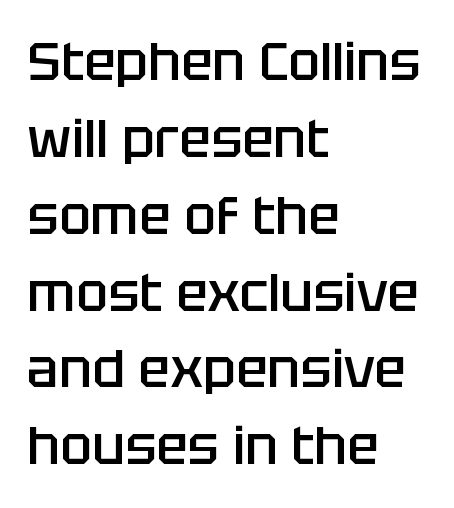
The image shows 53 px semibold sans-serif type, upright; set left-aligned, normal line spacing (1.45x), normal letter spacing, not underlined; low stroke contrast and a large x-height.
